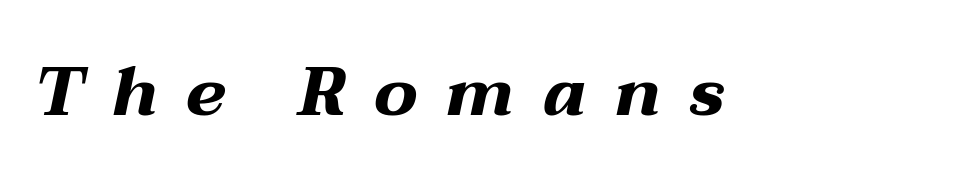
{"italic": "yes", "lean": "right", "slant_degrees": 12, "bold": "yes", "weight": "bold", "width": "wide", "stroke_contrast": "medium", "x_height": "medium", "monospaced": "no", "underline": "no", "letter_spacing": "wide", "letter_spacing_em": 0.4, "glyph_px": 69}
